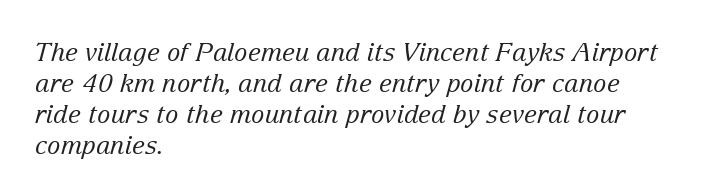
Q: Is the text bold? A: No.
Q: Is the text italic (slanted)? A: Yes, it leans right by about 15 degrees.
Q: Is the text underlined? A: No.
Q: How is the paragraph aligned? A: Left-aligned.
Q: Is the spacing between letters normal or unusually wide? A: Normal.
